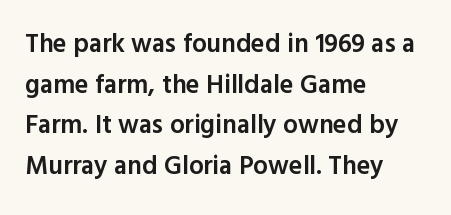
{"italic": "no", "bold": "semi", "underline": "no", "align": "left", "line_spacing": "normal", "line_spacing_ratio": 1.56, "letter_spacing": "normal", "letter_spacing_em": 0.0, "glyph_px": 26}
